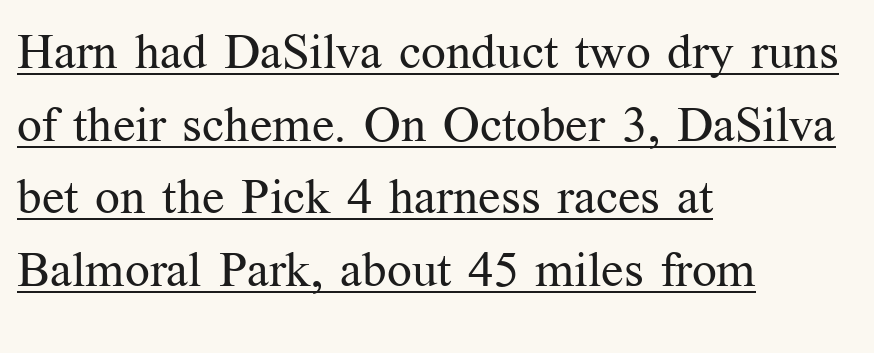
A typesetter would label this face a serif. How are the letters spaced? Ordinarily, with no added tracking. Glance below the letters and you will spot a drawn line. Teacher's note: observe the even left margin — that is flush-left alignment. The block of text has a typical density, with ordinary space between rows. Stroke thickness stays within the range of a standard reading face or lighter.
